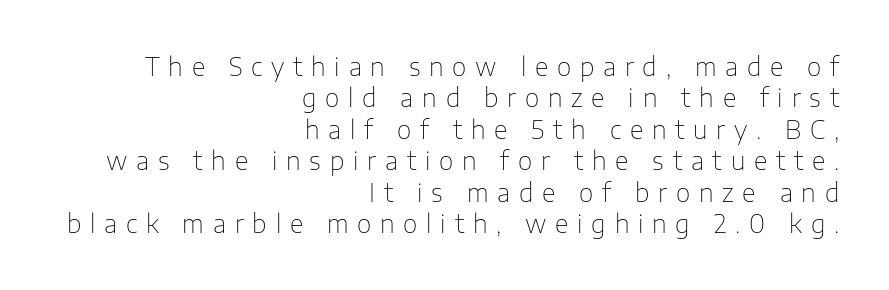
Q: Is the text bold? A: No.
Q: Is the text italic (slanted)? A: No, it is upright.
Q: Is the text underlined? A: No.
Q: How is the paragraph aligned? A: Right-aligned.
Q: Is the spacing between letters normal or unusually wide? A: Unusually wide.
Q: Is the spacing between lines tight, normal or loose? A: Normal.
